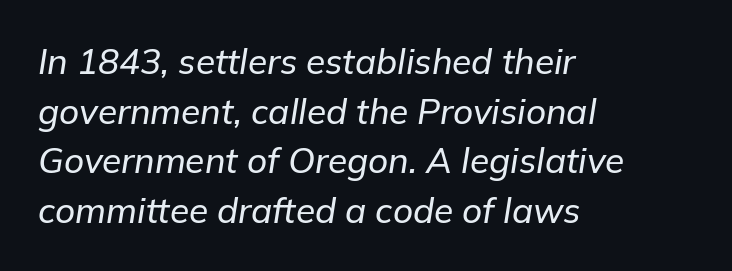
Regarding leading, the lines here are spaced in the standard way. The passage shown is typed in a proportional face where columns would drift. Underline: absent. The rendering anchors every line to the left-hand side. You can tell it's italic because the verticals aren't actually vertical. You could call the tracking neutral — neither tight nor loose.
